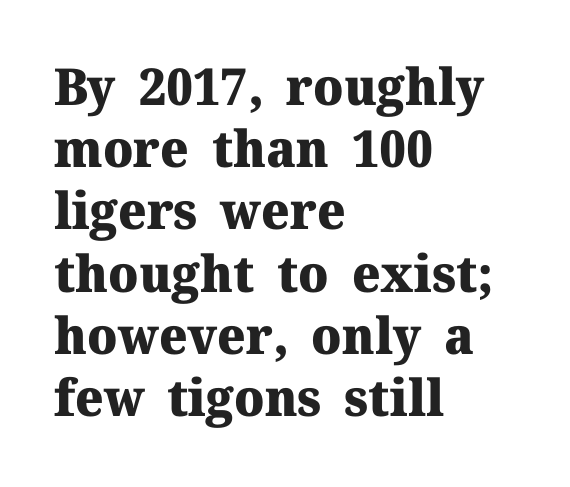
Q: Is the text bold? A: Yes.
Q: Is the text italic (slanted)? A: No, it is upright.
Q: Is the typeface a serif or a sans-serif typeface? A: Serif.
Q: Is the text underlined? A: No.
Q: How is the paragraph aligned? A: Left-aligned.
Q: Is the spacing between letters normal or unusually wide? A: Normal.
Q: Width (condensed, normal, or wide)? A: Normal.
Q: Stroke contrast? A: Medium.
Q: x-height? A: Medium.
Q: Monospaced? A: No.
